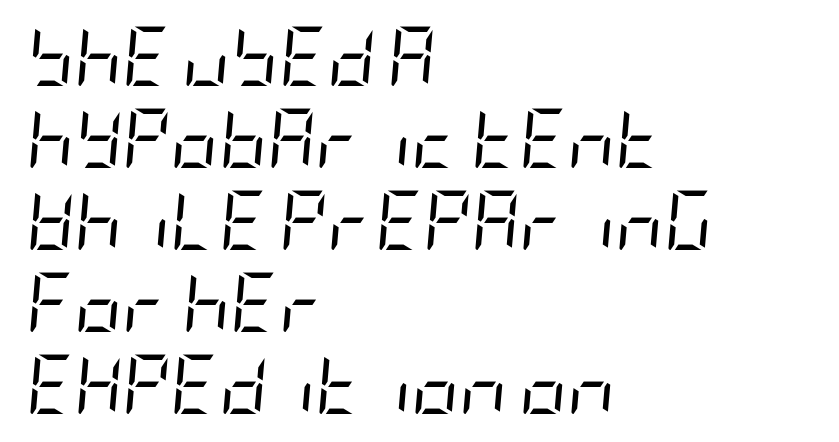
Q: Is the text bold? A: No.
Q: Is the text italic (slanted)? A: Yes, it leans right by about 5 degrees.
Q: Is the text underlined? A: No.
Q: How is the paragraph aligned? A: Left-aligned.
Q: Is the spacing between letters normal or unusually wide? A: Normal.
Q: Is the spacing between lines tight, normal or loose? A: Normal.
Q: Width (condensed, normal, or wide)? A: Condensed.
Q: Stroke contrast? A: Low.
Q: x-height? A: Large.
